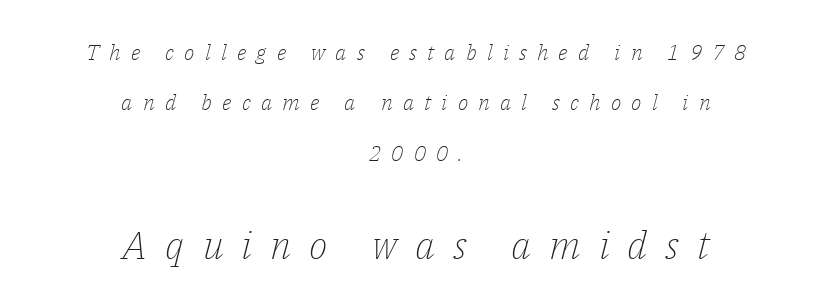
{"serif": "yes", "italic": "yes", "lean": "right", "slant_degrees": 14, "bold": "no", "weight": "light", "width": "normal", "stroke_contrast": "low", "x_height": "medium", "monospaced": "no", "underline": "no", "align": "center", "line_spacing": "loose", "line_spacing_ratio": 2.29, "letter_spacing": "wide", "letter_spacing_em": 0.46, "larger_block": "second", "size_ratio": 1.77, "glyph_px": 39}
